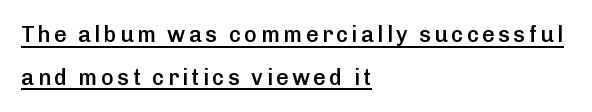
Style check: upright. This rendering uses left alignment, leaving the right contour irregular. A bit beefed up — I'd call it semibold rather than bold. Widely set lines give the paragraph a tall, airy silhouette.
